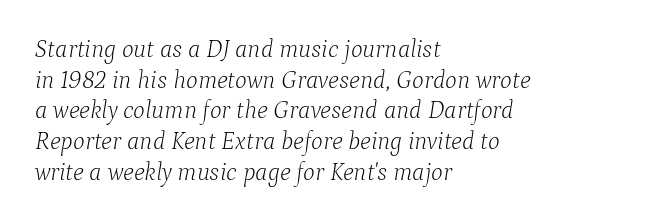
The image shows 25 px text type, italic (leaning right); set left-aligned, line spacing 1.23x, normal letter spacing, not underlined.
